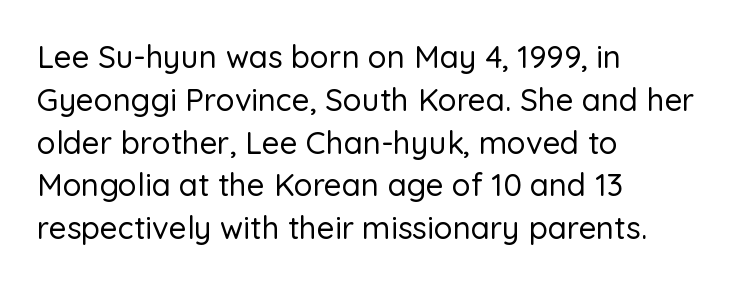
The lines sit at an ordinary, default distance from one another. Alignment: flush left. You could call the tracking neutral — neither tight nor loose. Every character sits straight up, as roman type does.
